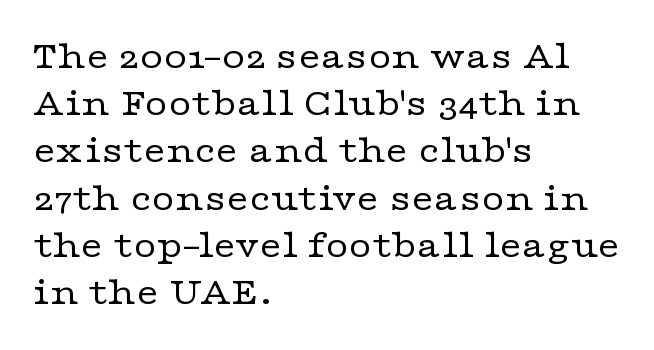
The image shows 39 px regular-weight, wide serif type, upright; set left-aligned, line spacing 1.21x, normal letter spacing, not underlined; low stroke contrast and a medium x-height.
